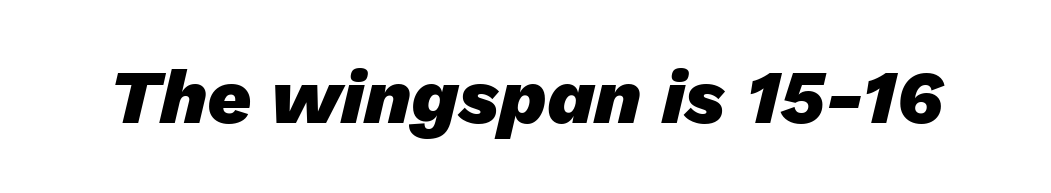
Every character sits at an angle, as italics do. These lines are rendered in a variable-pitch font. The glyphs are unaccompanied by any horizontal stroke below them. The line texture is even and compact thanks to regular tracking.
